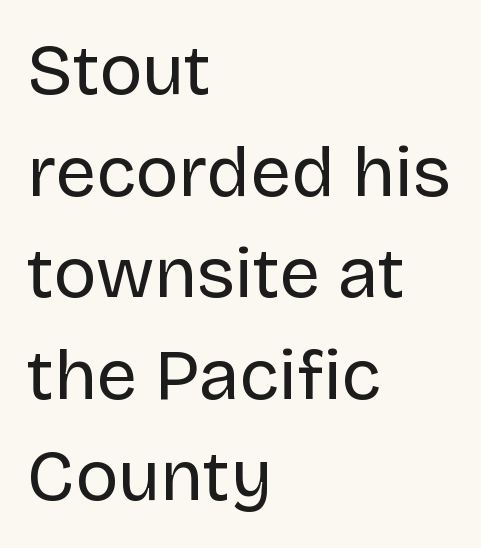
{"serif": "no", "italic": "no", "bold": "no", "weight": "regular", "width": "normal", "stroke_contrast": "low", "x_height": "large", "monospaced": "no", "underline": "no", "align": "left", "line_spacing": "normal", "line_spacing_ratio": 1.41, "letter_spacing": "normal", "letter_spacing_em": 0.0, "glyph_px": 72}
